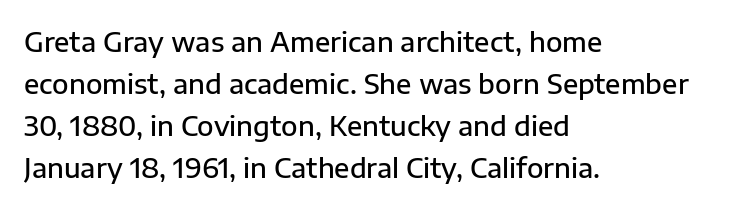
The image shows 27 px text type, upright; set left-aligned, normal line spacing (1.55x), normal letter spacing, not underlined.
